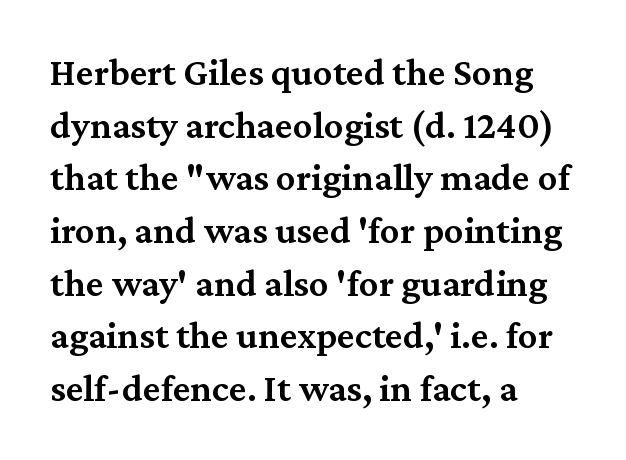
{"serif": "yes", "italic": "no", "bold": "semi", "weight": "semibold", "width": "normal", "stroke_contrast": "medium", "x_height": "medium", "monospaced": "no", "underline": "no", "align": "left", "line_spacing": "normal", "line_spacing_ratio": 1.35, "letter_spacing": "normal", "letter_spacing_em": 0.0, "glyph_px": 39}
